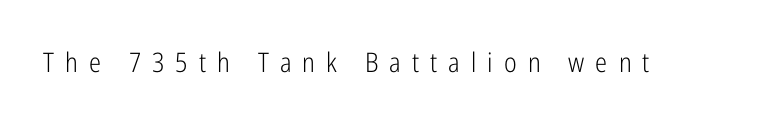
The image shows 27 px text type, upright; set unusually wide letter spacing (+0.41 em), not underlined.
